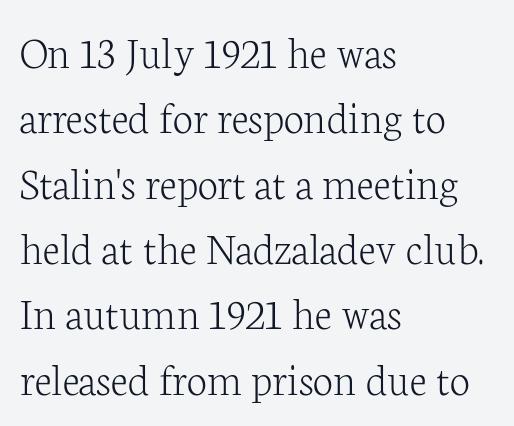
Q: Is the text bold? A: No.
Q: Is the text italic (slanted)? A: No, it is upright.
Q: Is the typeface a serif or a sans-serif typeface? A: Serif.
Q: Is the text underlined? A: No.
Q: How is the paragraph aligned? A: Left-aligned.
Q: Is the spacing between letters normal or unusually wide? A: Normal.
Q: Is the spacing between lines tight, normal or loose? A: Normal.
Q: Width (condensed, normal, or wide)? A: Normal.
Q: Stroke contrast? A: Low.
Q: x-height? A: Medium.
Q: Monospaced? A: No.
